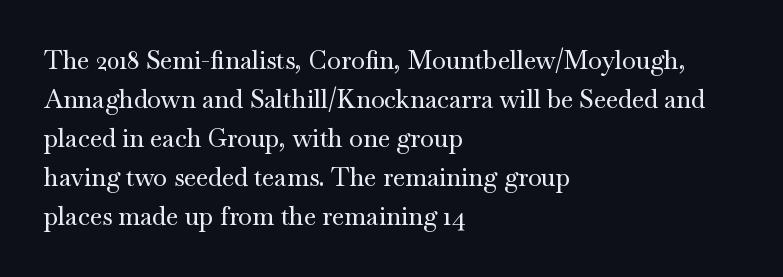
{"italic": "no", "underline": "no", "align": "left", "line_spacing": "normal", "line_spacing_ratio": 1.56, "letter_spacing": "normal", "letter_spacing_em": 0.0, "glyph_px": 25}
